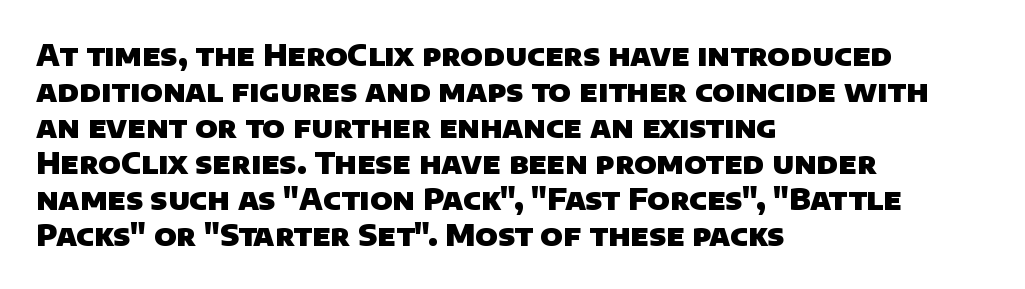
{"serif": "no", "bold": "yes", "weight": "heavy", "width": "normal", "stroke_contrast": "low", "x_height": "large", "monospaced": "no", "underline": "no", "align": "left", "line_spacing_ratio": 1.24, "letter_spacing": "normal", "letter_spacing_em": 0.0, "glyph_px": 29}
